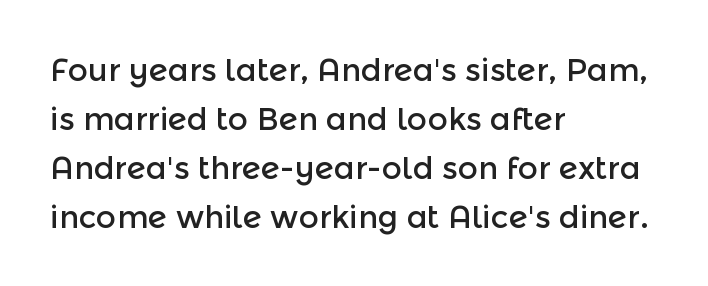
Q: Is the text italic (slanted)? A: No, it is upright.
Q: Is the typeface a serif or a sans-serif typeface? A: Sans-serif.
Q: Is the text underlined? A: No.
Q: How is the paragraph aligned? A: Left-aligned.
Q: Is the spacing between letters normal or unusually wide? A: Normal.
Q: Is the spacing between lines tight, normal or loose? A: Normal.
Q: Width (condensed, normal, or wide)? A: Normal.
Q: x-height? A: Medium.
Q: Monospaced? A: No.
